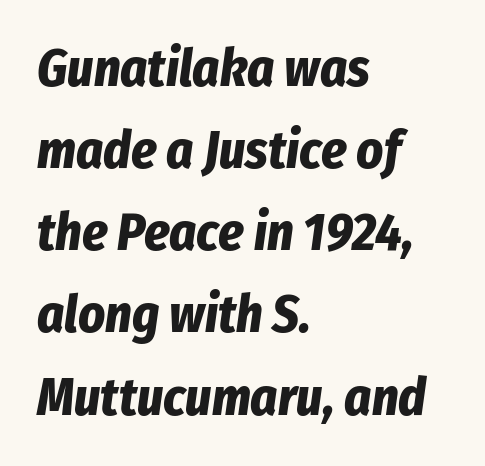
Q: Is the text bold? A: Yes.
Q: Is the text italic (slanted)? A: Yes, it leans right by about 8 degrees.
Q: Is the text underlined? A: No.
Q: How is the paragraph aligned? A: Left-aligned.
Q: Is the spacing between letters normal or unusually wide? A: Normal.
Q: Is the spacing between lines tight, normal or loose? A: Normal.
Q: Width (condensed, normal, or wide)? A: Condensed.
Q: Stroke contrast? A: Low.
Q: x-height? A: Medium.
Q: Monospaced? A: No.
